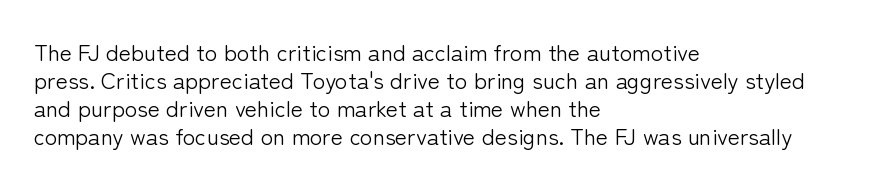
Every stem runs plumb, perpendicular to the baseline. Layout note: lines flush left. Decoration check: the copy has no underline. Short note: letters normally spaced.
